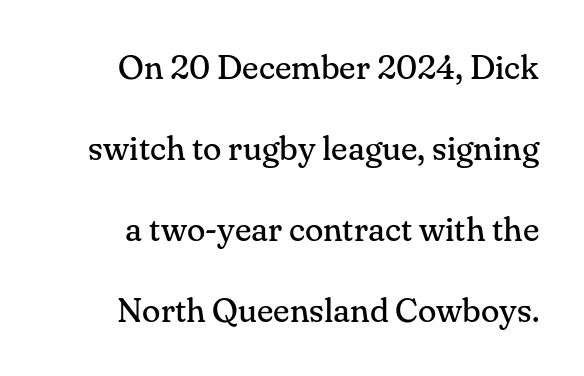
Italic: no, the glyphs are upright roman. The face used here is proportionally spaced, like ordinary book or web type. The face used here is seriffed, in the tradition of book romans. The space between consecutive lines is lavish.
